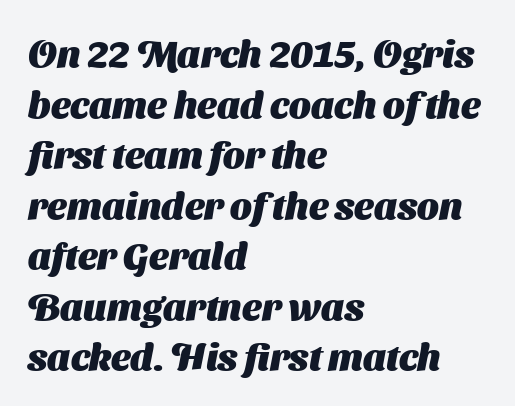
{"serif": "no", "bold": "yes", "weight": "heavy", "width": "normal", "stroke_contrast": "medium", "x_height": "medium", "monospaced": "no", "underline": "no", "align": "left", "line_spacing": "normal", "line_spacing_ratio": 1.33, "letter_spacing": "normal", "letter_spacing_em": 0.0, "glyph_px": 38}
